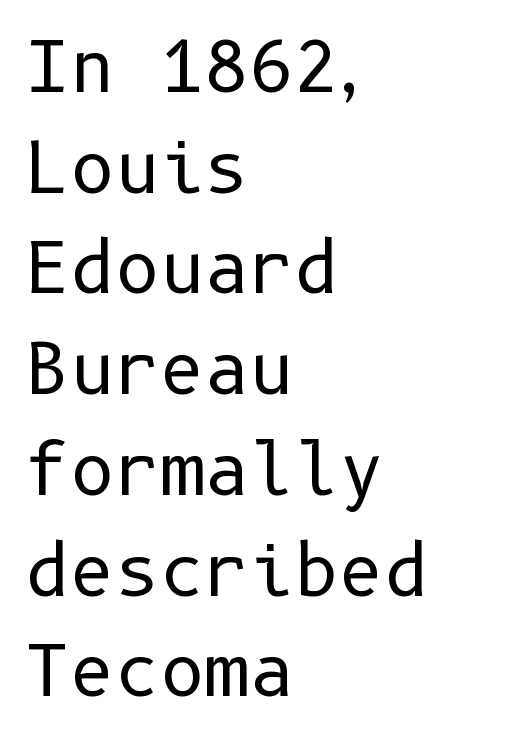
Q: Is the text bold? A: No.
Q: Is the text italic (slanted)? A: No, it is upright.
Q: Is the typeface a serif or a sans-serif typeface? A: Sans-serif.
Q: Is the text underlined? A: No.
Q: How is the paragraph aligned? A: Left-aligned.
Q: Is the spacing between letters normal or unusually wide? A: Normal.
Q: Is the spacing between lines tight, normal or loose? A: Normal.
Q: Width (condensed, normal, or wide)? A: Normal.
Q: Stroke contrast? A: Low.
Q: x-height? A: Medium.
